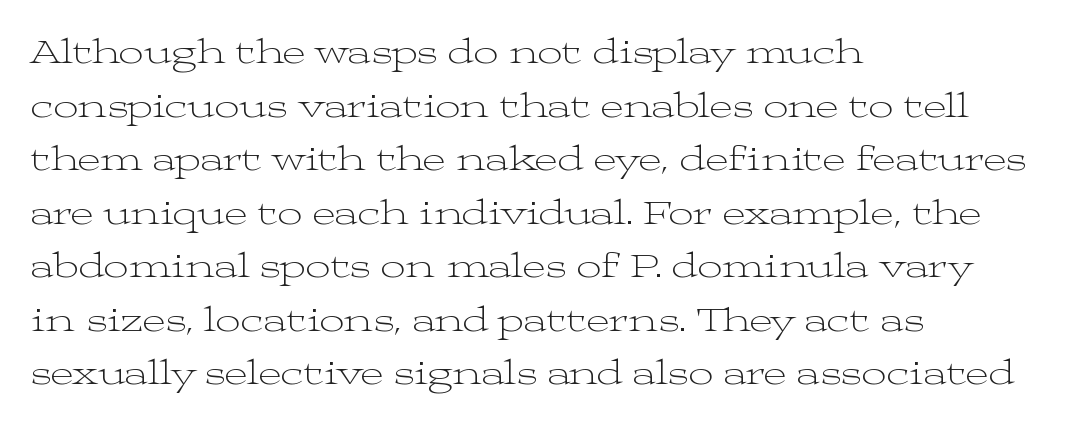
{"serif": "yes", "italic": "no", "bold": "no", "weight": "light", "width": "wide", "stroke_contrast": "medium", "x_height": "medium", "monospaced": "no", "underline": "no", "align": "left", "line_spacing": "normal", "line_spacing_ratio": 1.53, "letter_spacing": "normal", "letter_spacing_em": 0.0, "glyph_px": 35}
